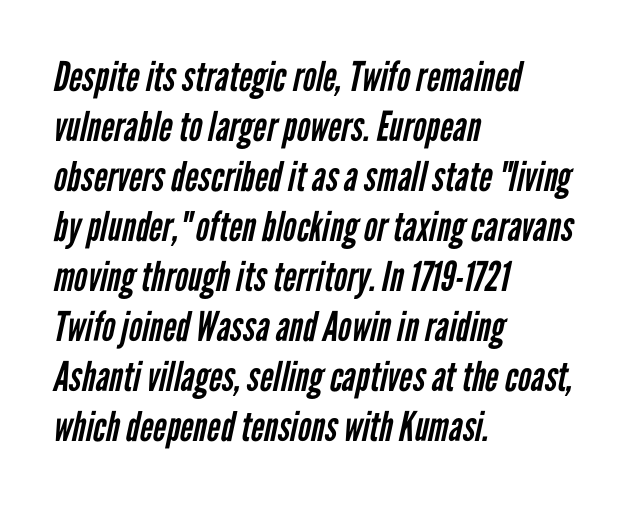
Q: Is the text bold? A: No.
Q: Is the typeface a serif or a sans-serif typeface? A: Sans-serif.
Q: Is the text underlined? A: No.
Q: How is the paragraph aligned? A: Left-aligned.
Q: Is the spacing between letters normal or unusually wide? A: Normal.
Q: Width (condensed, normal, or wide)? A: Condensed.
Q: Stroke contrast? A: Low.
Q: x-height? A: Medium.
Q: Monospaced? A: No.
